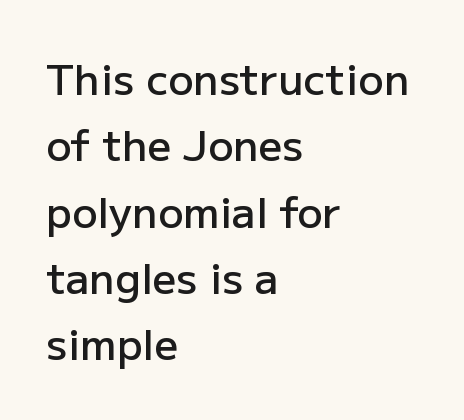
{"serif": "no", "italic": "no", "bold": "semi", "weight": "semibold", "width": "normal", "stroke_contrast": "low", "x_height": "medium", "monospaced": "no", "underline": "no", "align": "left", "line_spacing": "normal", "line_spacing_ratio": 1.58, "letter_spacing": "normal", "letter_spacing_em": 0.0, "glyph_px": 42}
